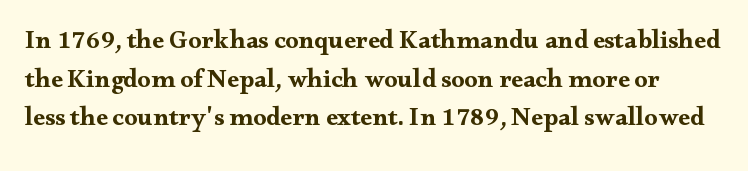
Q: Is the text bold? A: Yes.
Q: Is the text italic (slanted)? A: No, it is upright.
Q: Is the text underlined? A: No.
Q: Is the spacing between letters normal or unusually wide? A: Normal.
Q: Is the spacing between lines tight, normal or loose? A: Normal.
